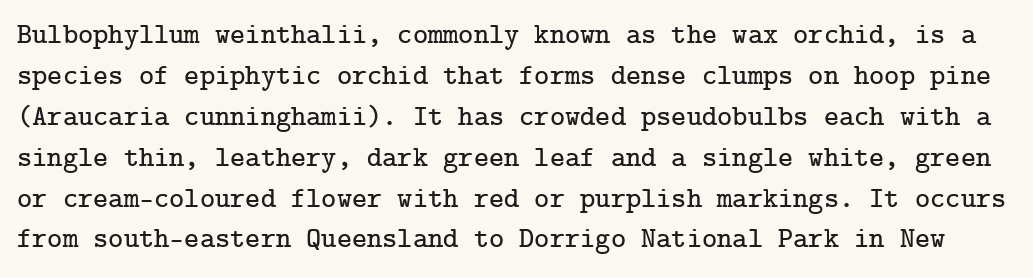
Old-style or modern, the face here clearly has serifs. Tall strokes in this sample are plumb rather than angled. No word sits above an underline. Does extra space separate the letters? No, they use regular spacing. Horizontal bands of white between lines are of average thickness.
